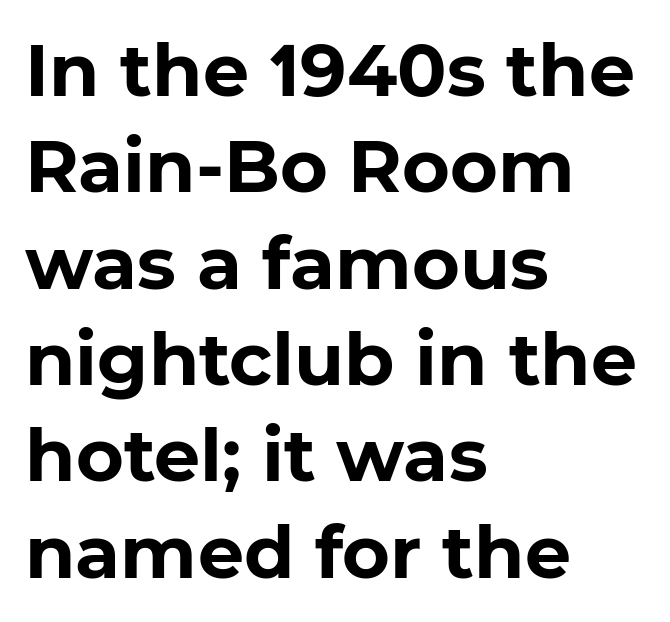
Is there much room between lines? A standard amount, neither cramped nor airy. The text was rendered using a sans face with plain stroke endings. The passage shown is typed in a proportional face where columns would drift. The ragged edge is on the right, which tells us the setting is flush left. Bare-footed words on every line.
